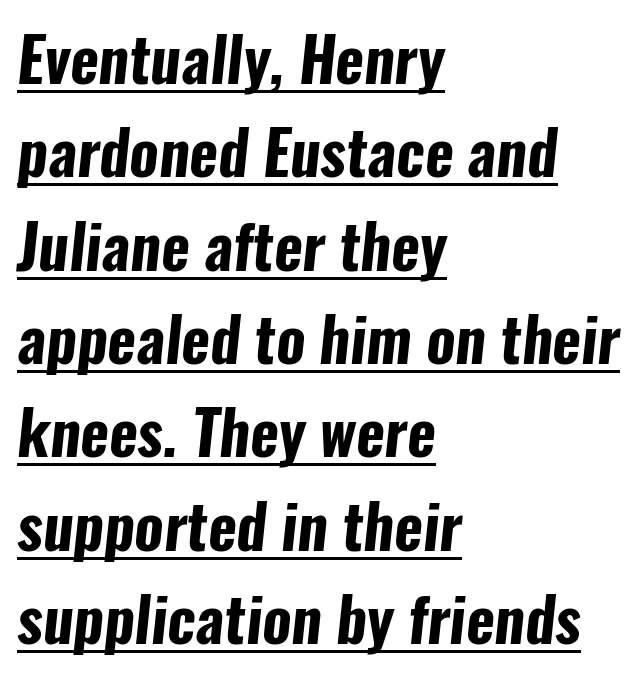
{"serif": "no", "bold": "yes", "weight": "bold", "width": "condensed", "stroke_contrast": "low", "x_height": "medium", "monospaced": "no", "underline": "yes", "align": "left", "line_spacing": "normal", "line_spacing_ratio": 1.53, "letter_spacing": "normal", "letter_spacing_em": 0.0, "glyph_px": 61}
